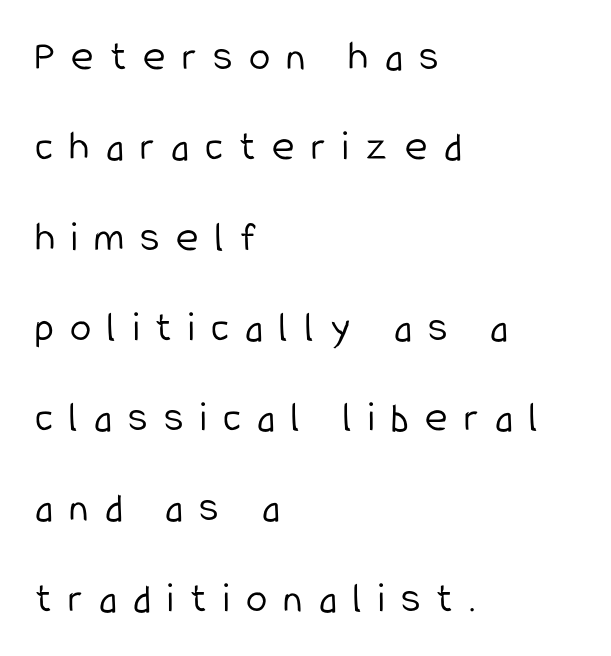
The image shows 43 px light, condensed sans-serif type, upright; set left-aligned, loose line spacing (2.1x), unusually wide letter spacing (+0.38 em), not underlined; low stroke contrast and a medium x-height.
